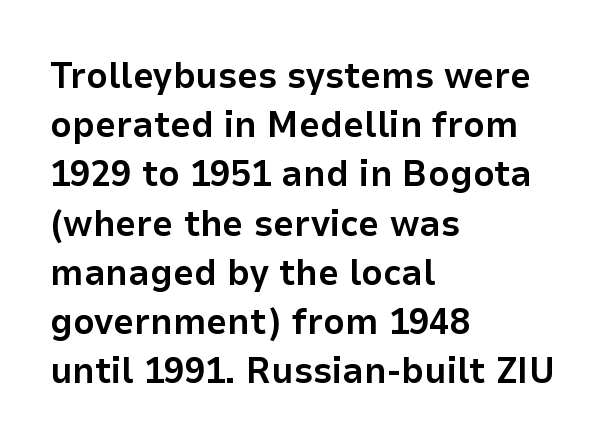
{"serif": "no", "italic": "no", "bold": "yes", "weight": "bold", "width": "normal", "stroke_contrast": "low", "x_height": "medium", "monospaced": "no", "underline": "no", "align": "left", "line_spacing": "normal", "line_spacing_ratio": 1.33, "letter_spacing": "normal", "letter_spacing_em": 0.0, "glyph_px": 37}
